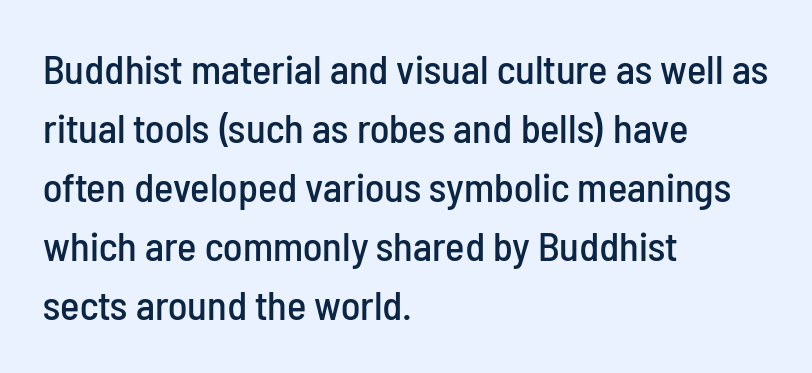
{"serif": "no", "italic": "no", "width": "condensed", "stroke_contrast": "low", "x_height": "medium", "monospaced": "no", "underline": "no", "align": "left", "line_spacing": "normal", "line_spacing_ratio": 1.44, "letter_spacing": "normal", "letter_spacing_em": 0.0, "glyph_px": 41}
